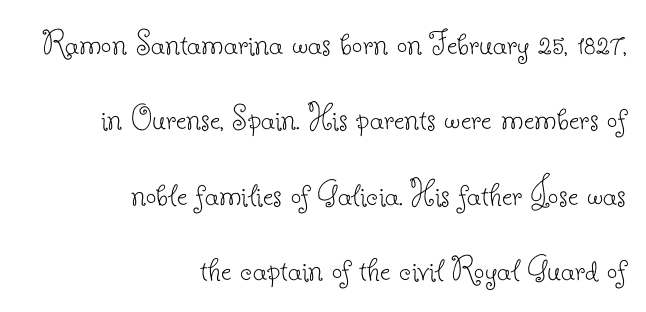
{"serif": "yes", "italic": "no", "bold": "no", "weight": "thin", "width": "normal", "stroke_contrast": "low", "x_height": "small", "monospaced": "no", "underline": "no", "align": "right", "line_spacing": "loose", "line_spacing_ratio": 2.04, "letter_spacing": "normal", "letter_spacing_em": 0.0, "glyph_px": 37}
